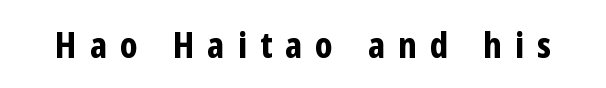
{"serif": "no", "italic": "no", "bold": "yes", "weight": "bold", "width": "condensed", "stroke_contrast": "low", "x_height": "medium", "monospaced": "no", "underline": "no", "letter_spacing": "wide", "letter_spacing_em": 0.36, "glyph_px": 36}
